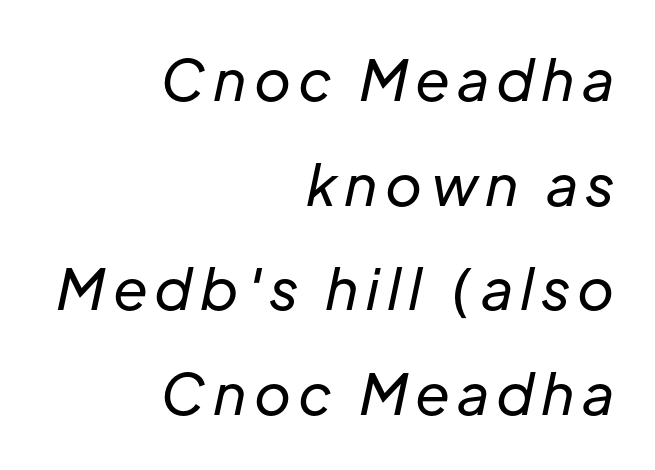
{"italic": "yes", "lean": "right", "slant_degrees": 12, "bold": "no", "weight": "regular", "width": "normal", "stroke_contrast": "low", "x_height": "medium", "monospaced": "no", "underline": "no", "align": "right", "line_spacing_ratio": 1.87, "glyph_px": 56}
